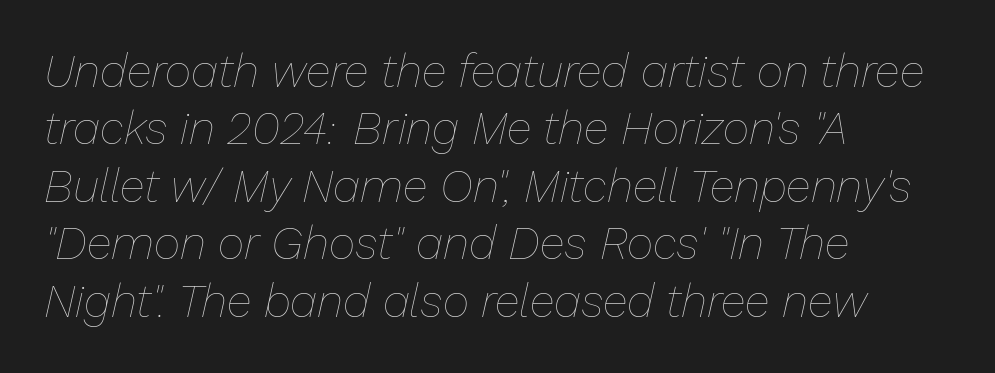
Q: Is the text bold? A: No.
Q: Is the text italic (slanted)? A: Yes, it leans right by about 13 degrees.
Q: Is the text underlined? A: No.
Q: How is the paragraph aligned? A: Left-aligned.
Q: Is the spacing between letters normal or unusually wide? A: Normal.
Q: Is the spacing between lines tight, normal or loose? A: Normal.
Q: Width (condensed, normal, or wide)? A: Normal.
Q: Stroke contrast? A: Low.
Q: x-height? A: Medium.
Q: Monospaced? A: No.
